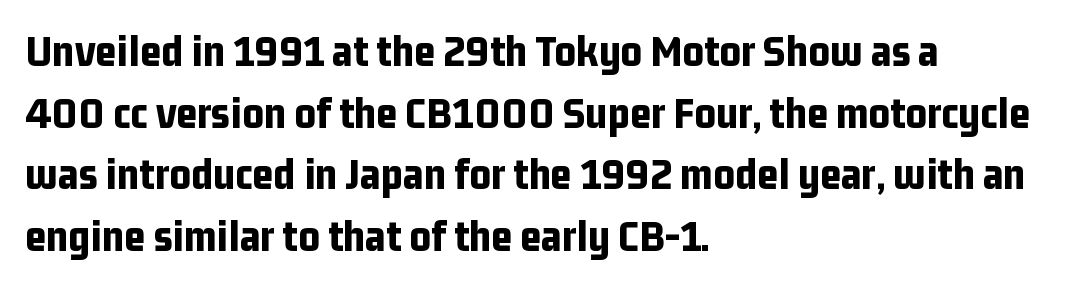
{"serif": "no", "italic": "no", "bold": "yes", "weight": "bold", "width": "condensed", "stroke_contrast": "low", "x_height": "medium", "monospaced": "no", "underline": "no", "align": "left", "line_spacing": "normal", "line_spacing_ratio": 1.34, "letter_spacing": "normal", "letter_spacing_em": 0.0, "glyph_px": 46}
